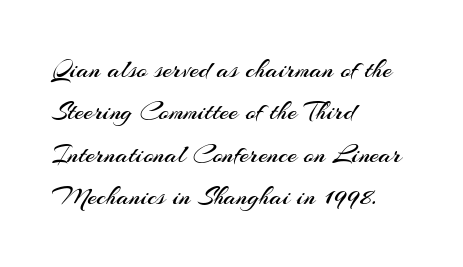
{"bold": "no", "underline": "no", "align": "left", "line_spacing": "normal", "line_spacing_ratio": 1.57, "letter_spacing": "normal", "letter_spacing_em": 0.0, "glyph_px": 27}
